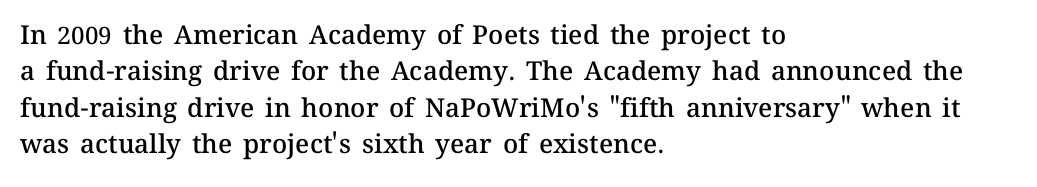
The image shows 26 px text type, upright; set left-aligned, normal line spacing (1.4x), normal letter spacing, not underlined.
